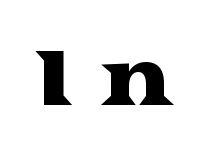
Q: Is the text italic (slanted)? A: No, it is upright.
Q: Is the typeface a serif or a sans-serif typeface? A: Serif.
Q: Is the text underlined? A: No.
Q: Is the spacing between letters normal or unusually wide? A: Unusually wide.
Q: Width (condensed, normal, or wide)? A: Wide.
Q: Stroke contrast? A: Medium.
Q: x-height? A: Medium.
Q: Monospaced? A: No.
